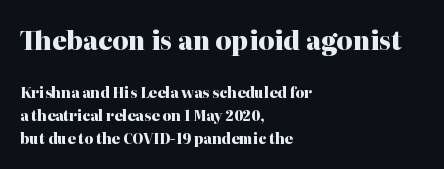
Heavy-handed strokes throughout: this text is bold. Vertical strokes here are truly vertical. The string is rendered with underlining switched off. Note: larger setting up top, smaller setting below. Is the letter spacing exaggerated? No — it looks like the ordinary default. The rendering anchors every line to the left-hand side.
